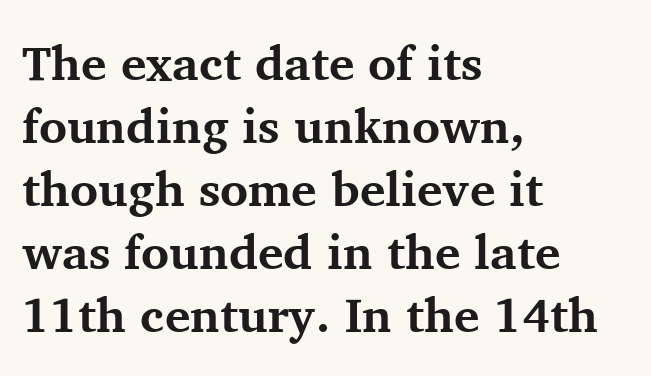
{"serif": "yes", "italic": "no", "bold": "yes", "weight": "bold", "width": "normal", "stroke_contrast": "medium", "x_height": "medium", "monospaced": "no", "underline": "no", "align": "left", "line_spacing": "normal", "line_spacing_ratio": 1.31, "letter_spacing": "normal", "letter_spacing_em": 0.0, "glyph_px": 48}
